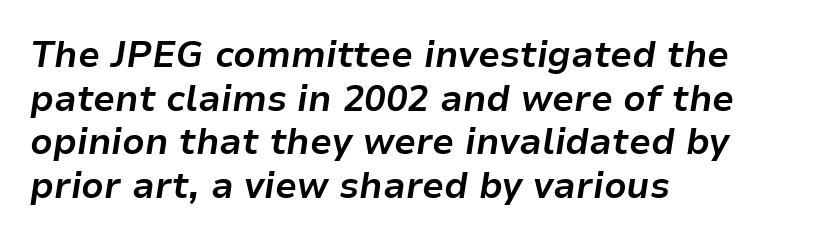
Q: Is the text bold? A: Yes.
Q: Is the text italic (slanted)? A: Yes, it leans right by about 9 degrees.
Q: Is the text underlined? A: No.
Q: How is the paragraph aligned? A: Left-aligned.
Q: Is the spacing between letters normal or unusually wide? A: Normal.
Q: Width (condensed, normal, or wide)? A: Normal.
Q: Stroke contrast? A: Low.
Q: x-height? A: Medium.
Q: Monospaced? A: No.
